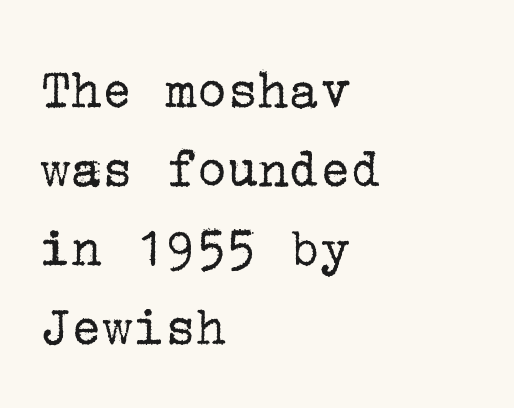
{"serif": "yes", "italic": "no", "bold": "no", "weight": "regular", "width": "normal", "stroke_contrast": "low", "x_height": "medium", "underline": "no", "align": "left", "line_spacing": "normal", "line_spacing_ratio": 1.36, "letter_spacing": "normal", "letter_spacing_em": 0.0, "glyph_px": 58}
